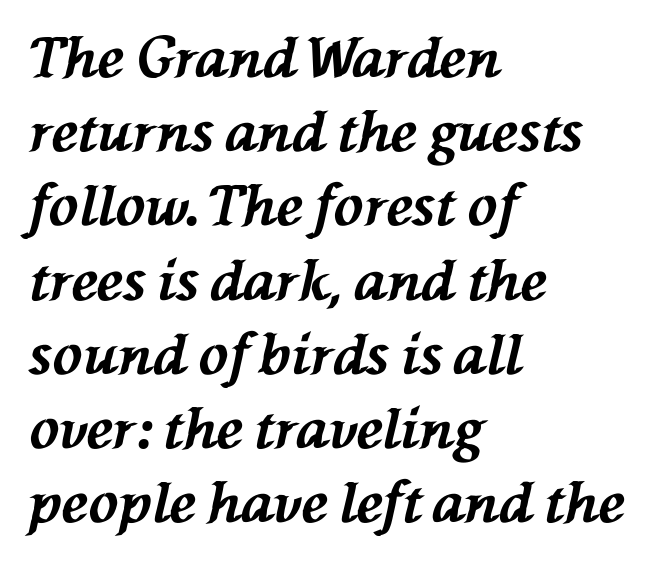
Q: Is the text bold? A: Yes.
Q: Is the text italic (slanted)? A: Yes, it leans left by about 76 degrees.
Q: Is the text underlined? A: No.
Q: How is the paragraph aligned? A: Left-aligned.
Q: Is the spacing between letters normal or unusually wide? A: Normal.
Q: Is the spacing between lines tight, normal or loose? A: Normal.
Q: Width (condensed, normal, or wide)? A: Normal.
Q: Stroke contrast? A: Medium.
Q: x-height? A: Medium.
Q: Monospaced? A: No.
